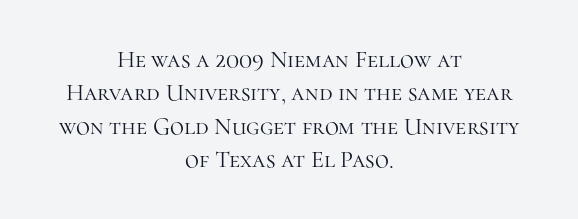
Q: Is the text bold? A: No.
Q: Is the text italic (slanted)? A: No, it is upright.
Q: Is the text underlined? A: No.
Q: How is the paragraph aligned? A: Centered.
Q: Is the spacing between letters normal or unusually wide? A: Normal.
Q: Is the spacing between lines tight, normal or loose? A: Normal.
